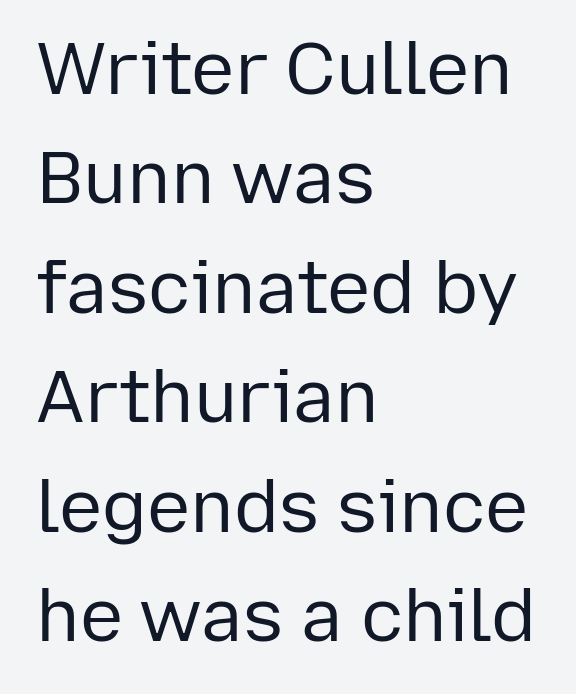
{"serif": "no", "italic": "no", "bold": "no", "weight": "regular", "width": "normal", "stroke_contrast": "low", "x_height": "medium", "monospaced": "no", "underline": "no", "align": "left", "line_spacing": "normal", "line_spacing_ratio": 1.5, "letter_spacing": "normal", "letter_spacing_em": 0.0, "glyph_px": 73}
